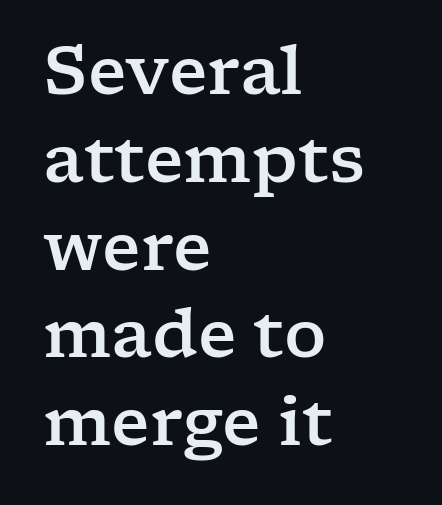
The image shows 66 px wide serif type, upright; set left-aligned, normal line spacing (1.33x), normal letter spacing, not underlined; low stroke contrast and a medium x-height.
